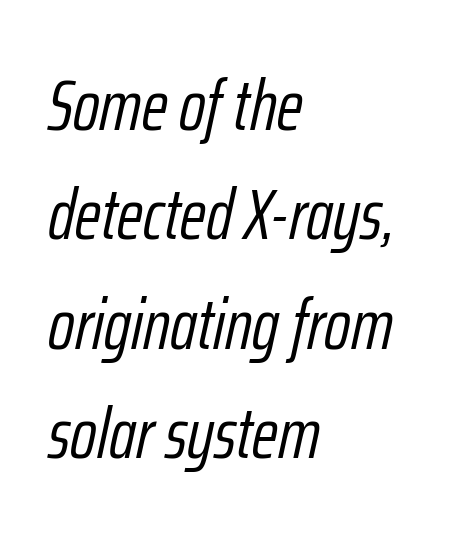
Q: Is the text bold? A: No.
Q: Is the text italic (slanted)? A: Yes, it leans right by about 12 degrees.
Q: Is the text underlined? A: No.
Q: How is the paragraph aligned? A: Left-aligned.
Q: Is the spacing between letters normal or unusually wide? A: Normal.
Q: Is the spacing between lines tight, normal or loose? A: Normal.
Q: Width (condensed, normal, or wide)? A: Condensed.
Q: Stroke contrast? A: Low.
Q: x-height? A: Medium.
Q: Monospaced? A: No.
